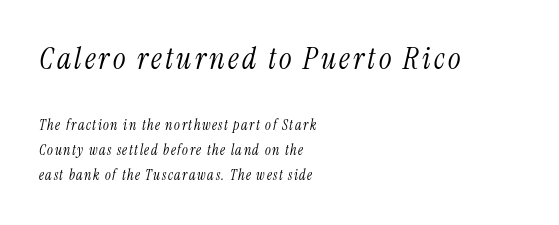
The image shows 30 px light, condensed serif type, italic (leaning right); set left-aligned, line spacing 1.78x, not underlined; the first (top) block is 2.14x larger; medium stroke contrast and a medium x-height.
